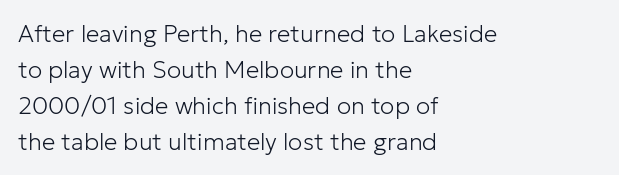
Q: Is the text bold? A: No.
Q: Is the text italic (slanted)? A: No, it is upright.
Q: Is the text underlined? A: No.
Q: How is the paragraph aligned? A: Left-aligned.
Q: Is the spacing between letters normal or unusually wide? A: Normal.
Q: Is the spacing between lines tight, normal or loose? A: Normal.
